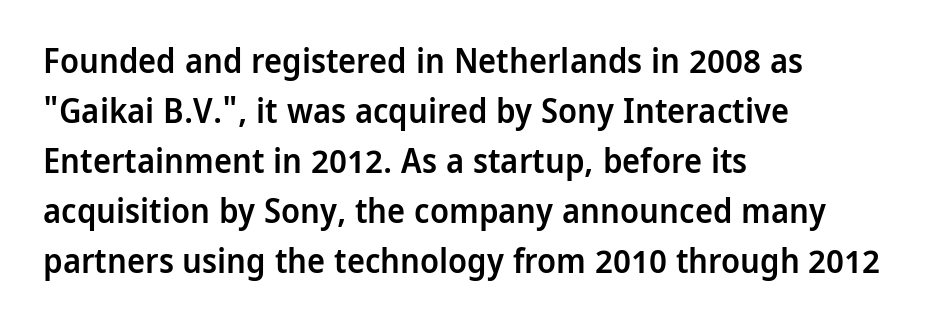
The image shows 34 px semibold sans-serif type, upright; set left-aligned, normal line spacing (1.47x), normal letter spacing, not underlined; low stroke contrast and a medium x-height.
